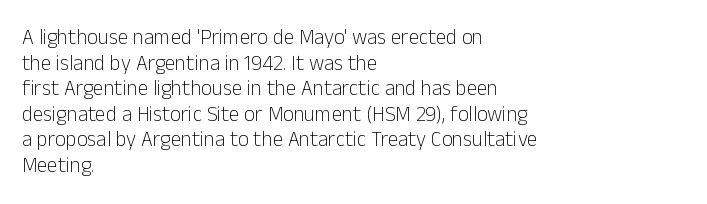
Does extra space separate the letters? No, they use regular spacing. The passage is arranged the way most books set body copy — flush left. The area under the type is left untouched. The face looks like a standard text weight, possibly lighter. Notice how the stems are strictly vertical — no italics here.
